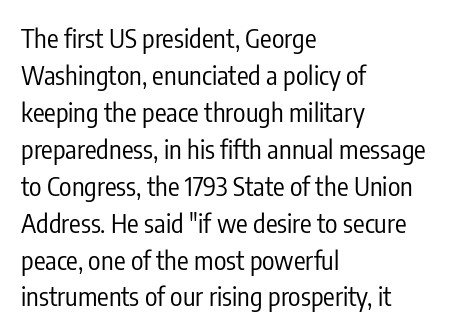
Q: Is the text bold? A: No.
Q: Is the text italic (slanted)? A: No, it is upright.
Q: Is the text underlined? A: No.
Q: How is the paragraph aligned? A: Left-aligned.
Q: Is the spacing between letters normal or unusually wide? A: Normal.
Q: Is the spacing between lines tight, normal or loose? A: Normal.
